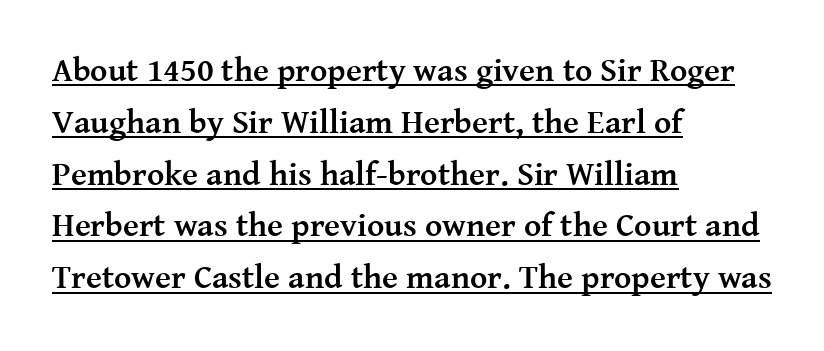
The passage shown is typed in a proportional face where columns would drift. Rows of type keep a routine distance in the vertical direction. These lines are set flush left with a ragged right edge. This is roman type, the default non-slanted kind.
